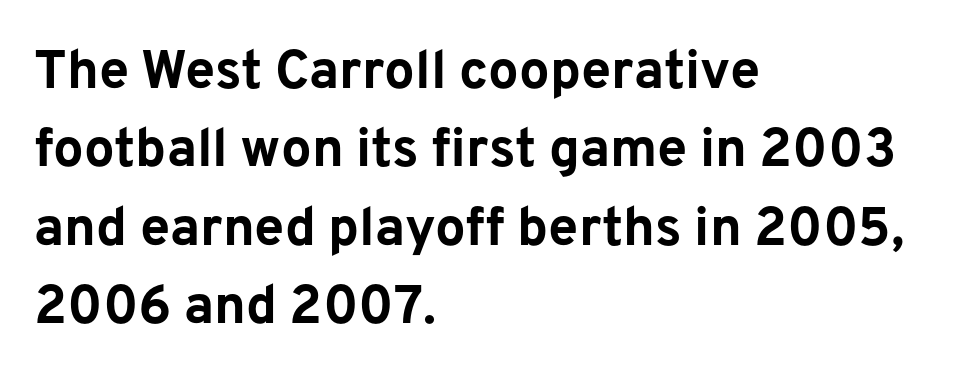
{"serif": "no", "italic": "no", "bold": "yes", "weight": "bold", "width": "normal", "stroke_contrast": "low", "x_height": "medium", "monospaced": "no", "underline": "no", "align": "left", "line_spacing": "normal", "line_spacing_ratio": 1.45, "letter_spacing": "normal", "letter_spacing_em": 0.0, "glyph_px": 54}
